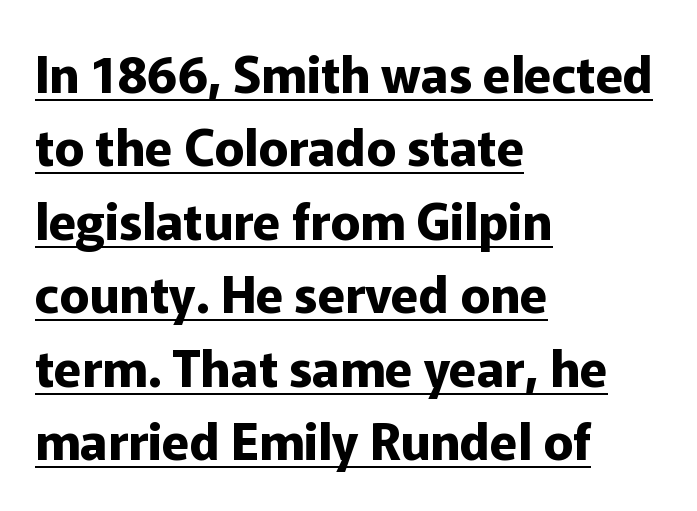
Q: Is the text bold? A: Yes.
Q: Is the text italic (slanted)? A: No, it is upright.
Q: Is the typeface a serif or a sans-serif typeface? A: Sans-serif.
Q: Is the text underlined? A: Yes.
Q: How is the paragraph aligned? A: Left-aligned.
Q: Is the spacing between letters normal or unusually wide? A: Normal.
Q: Is the spacing between lines tight, normal or loose? A: Normal.
Q: Width (condensed, normal, or wide)? A: Normal.
Q: Stroke contrast? A: Low.
Q: x-height? A: Medium.
Q: Monospaced? A: No.
